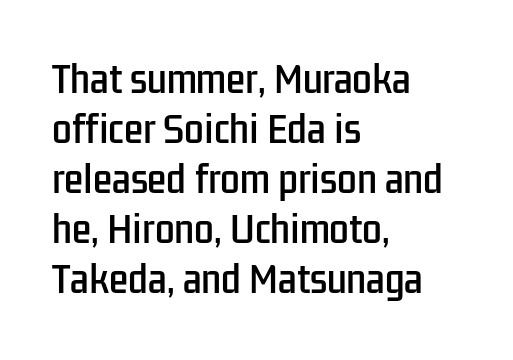
The image shows 35 px condensed sans-serif type, upright; set left-aligned, normal line spacing (1.43x), normal letter spacing, not underlined; low stroke contrast and a medium x-height.
